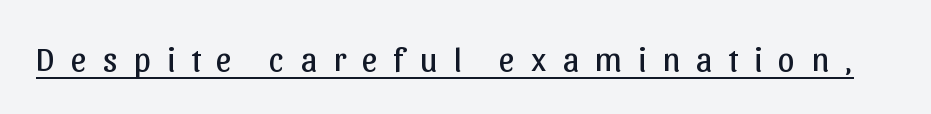
The image shows 34 px regular-weight sans-serif type, upright; set unusually wide letter spacing (+0.47 em), underlined; low stroke contrast and a medium x-height.
